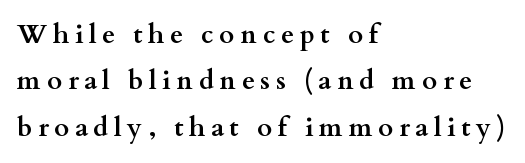
Q: Is the text bold? A: Yes.
Q: Is the text italic (slanted)? A: No, it is upright.
Q: Is the text underlined? A: No.
Q: How is the paragraph aligned? A: Left-aligned.
Q: Is the spacing between letters normal or unusually wide? A: Unusually wide.
